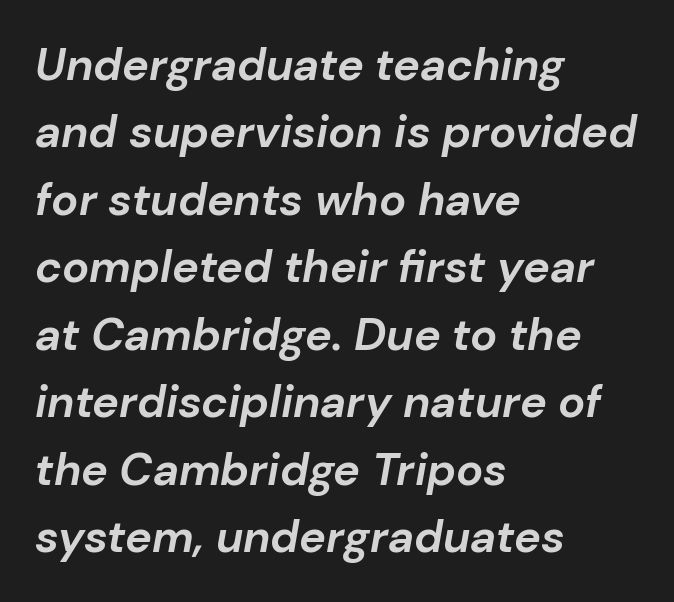
Q: Is the text bold? A: Yes.
Q: Is the text italic (slanted)? A: Yes, it leans right by about 10 degrees.
Q: Is the text underlined? A: No.
Q: How is the paragraph aligned? A: Left-aligned.
Q: Is the spacing between letters normal or unusually wide? A: Normal.
Q: Is the spacing between lines tight, normal or loose? A: Normal.
Q: Width (condensed, normal, or wide)? A: Normal.
Q: Stroke contrast? A: Low.
Q: x-height? A: Medium.
Q: Monospaced? A: No.
